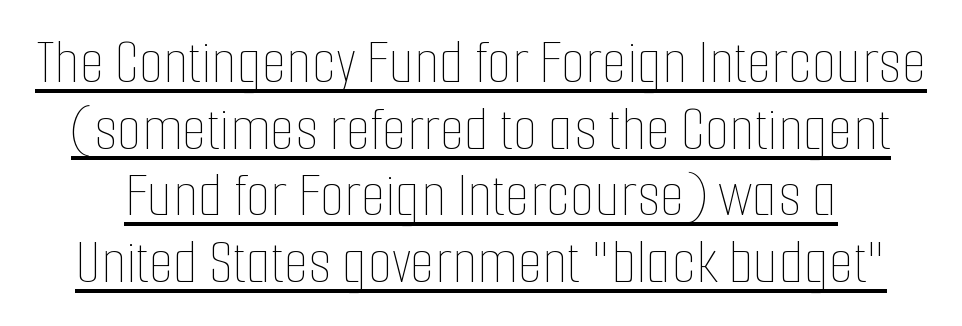
These characters rest on top of a visible drawn line. The weight would be labelled regular, book, light, or lighter still. Does extra space separate the letters? No, they use regular spacing. You could not count columns in this text — the font is proportionally spaced. A typesetter would call this leading minimal, almost set solid. Notice how the stems are strictly vertical — no italics here.
